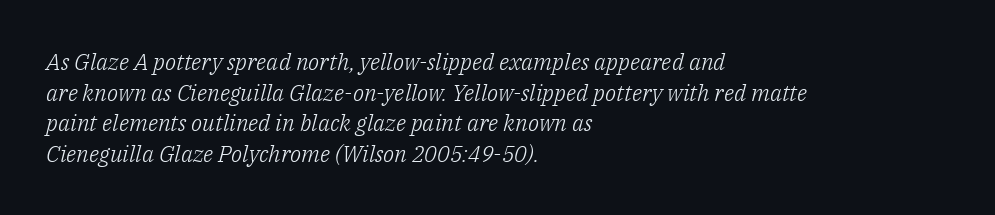
The image shows 23 px text type, italic (leaning right); set left-aligned, normal line spacing (1.33x), normal letter spacing, not underlined.
